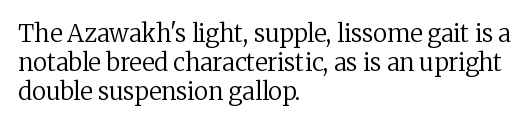
Q: Is the text bold? A: No.
Q: Is the text italic (slanted)? A: No, it is upright.
Q: Is the text underlined? A: No.
Q: How is the paragraph aligned? A: Left-aligned.
Q: Is the spacing between letters normal or unusually wide? A: Normal.
